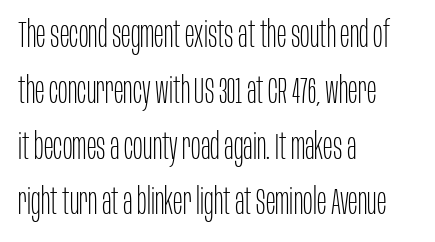
Q: Is the text bold? A: No.
Q: Is the text italic (slanted)? A: No, it is upright.
Q: Is the typeface a serif or a sans-serif typeface? A: Sans-serif.
Q: Is the text underlined? A: No.
Q: How is the paragraph aligned? A: Left-aligned.
Q: Is the spacing between letters normal or unusually wide? A: Normal.
Q: Is the spacing between lines tight, normal or loose? A: Normal.
Q: Width (condensed, normal, or wide)? A: Condensed.
Q: Stroke contrast? A: Low.
Q: x-height? A: Large.
Q: Monospaced? A: No.
